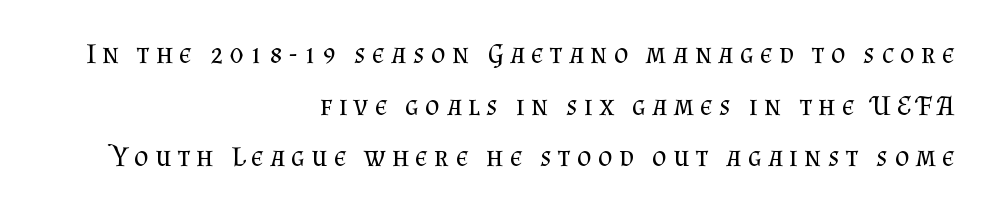
{"serif": "yes", "italic": "no", "bold": "no", "weight": "regular", "width": "normal", "stroke_contrast": "medium", "x_height": "small", "monospaced": "no", "underline": "no", "align": "right", "line_spacing_ratio": 1.84, "letter_spacing": "wide", "letter_spacing_em": 0.23, "glyph_px": 28}
